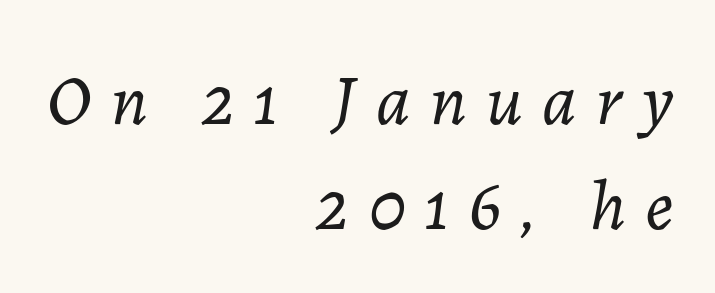
The image shows 72 px light type, italic (leaning right); set right-aligned, normal line spacing (1.46x), unusually wide letter spacing (+0.27 em), not underlined; low stroke contrast and a medium x-height.
